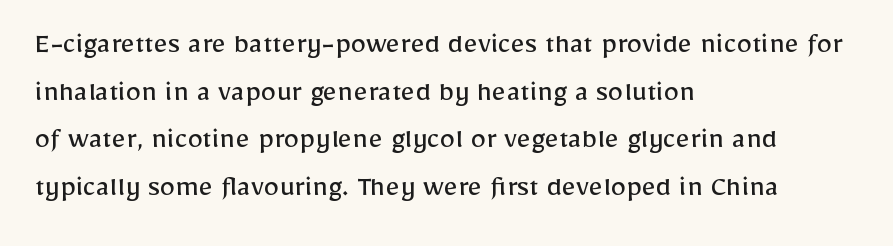
Here the designer chose a conventional face with non-uniform glyph widths. Stroke thickness stays within the range of a standard reading face or lighter. The block of text has a typical density, with ordinary space between rows. You can tell from the bare stems that sans-serif type was used. All the whitespace from short lines collects on the right. In terms of posture, this sample is upright.
